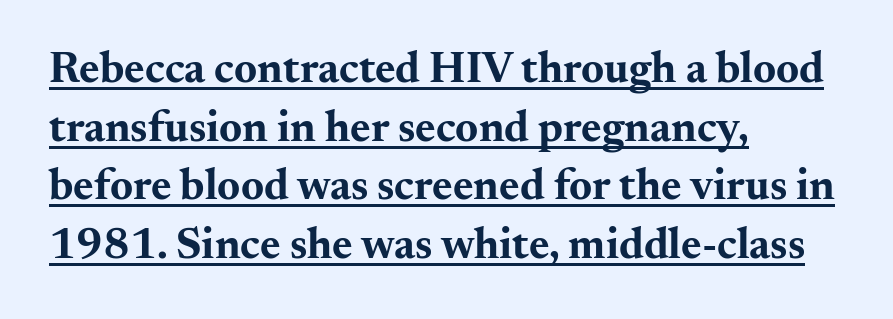
The paragraph has a hard left edge and a soft right edge. Is this a fixed-width face? No — the glyphs have proportional, varying widths. Whoever set this chose a conventional vertical rhythm. Ascenders rise straight up at ninety degrees. Pretty heavy lettering here — definitely bold.
